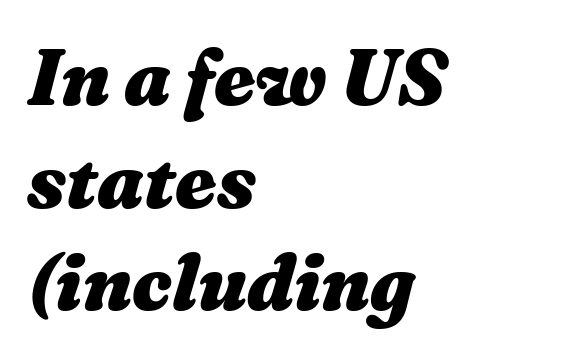
Q: Is the text bold? A: Yes.
Q: Is the text italic (slanted)? A: Yes, it leans right by about 16 degrees.
Q: Is the text underlined? A: No.
Q: How is the paragraph aligned? A: Left-aligned.
Q: Is the spacing between letters normal or unusually wide? A: Normal.
Q: Is the spacing between lines tight, normal or loose? A: Normal.
Q: Width (condensed, normal, or wide)? A: Normal.
Q: Stroke contrast? A: Medium.
Q: x-height? A: Medium.
Q: Monospaced? A: No.
